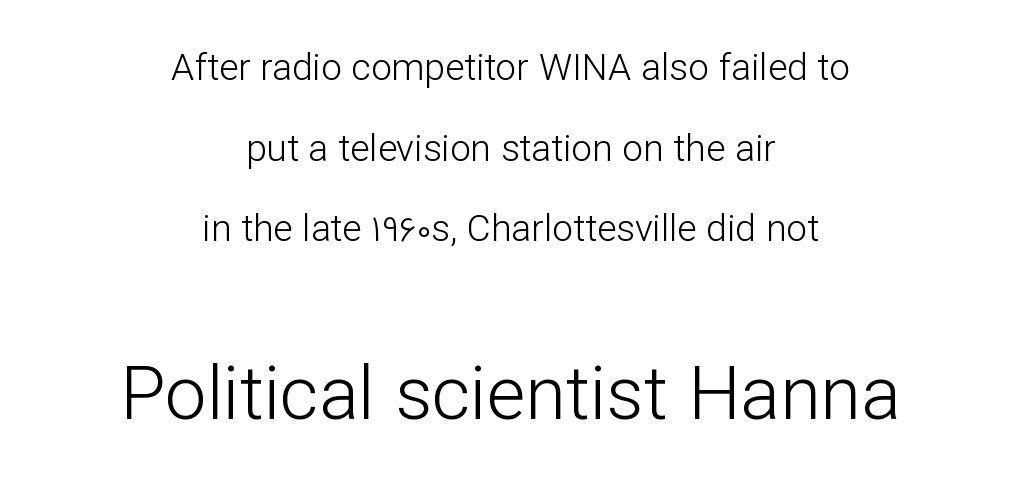
The image shows 74 px light sans-serif type, upright; set centered, loose line spacing (2.18x), normal letter spacing, not underlined; the second (bottom) block is 2.0x larger; low stroke contrast and a medium x-height.
